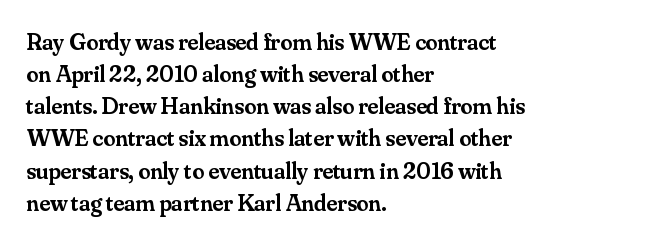
{"italic": "no", "bold": "semi", "underline": "no", "align": "left", "line_spacing": "normal", "line_spacing_ratio": 1.34, "letter_spacing": "normal", "letter_spacing_em": 0.0, "glyph_px": 24}
